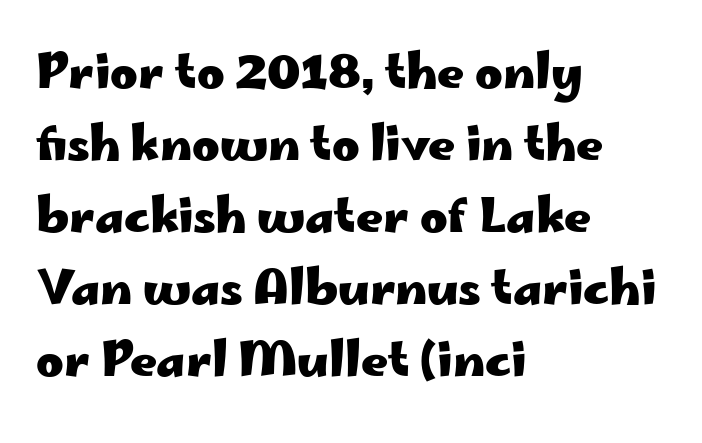
The image shows 47 px heavy, wide sans-serif type, upright; set left-aligned, normal line spacing (1.53x), normal letter spacing, not underlined; low stroke contrast and a small x-height.
